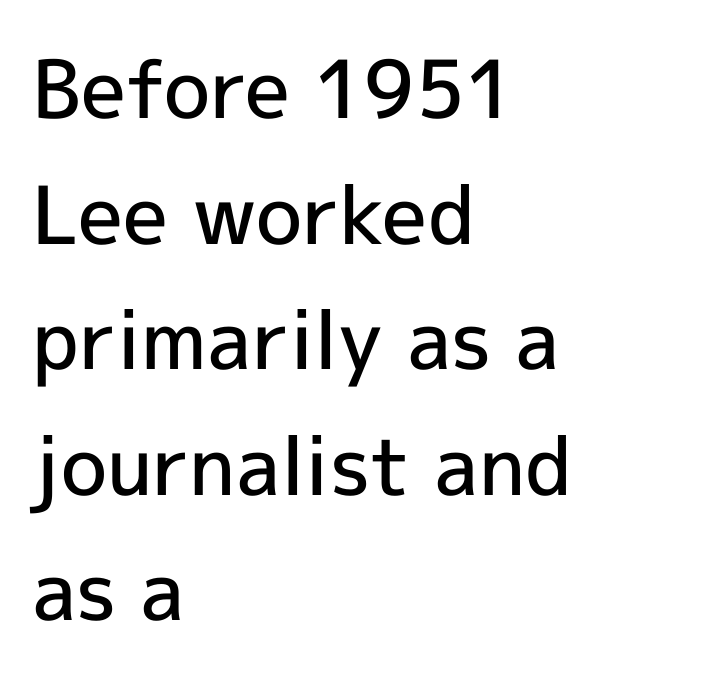
{"serif": "no", "italic": "no", "bold": "semi", "weight": "semibold", "width": "normal", "x_height": "medium", "monospaced": "no", "underline": "no", "align": "left", "line_spacing": "normal", "line_spacing_ratio": 1.57, "letter_spacing": "normal", "letter_spacing_em": 0.0, "glyph_px": 80}
